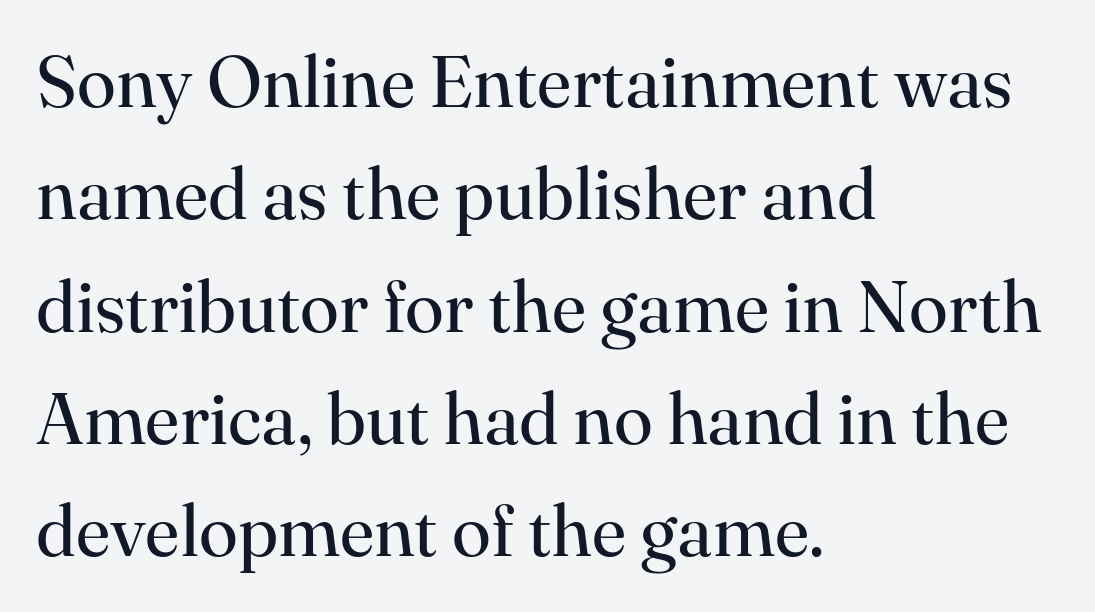
The image shows 72 px regular-weight serif type, upright; set left-aligned, normal line spacing (1.56x), normal letter spacing, not underlined; high stroke contrast and a small x-height.
